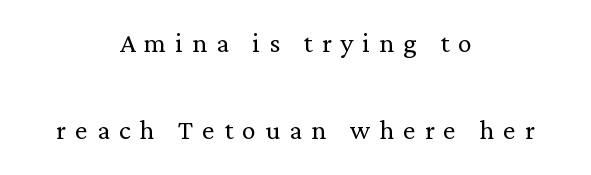
Quick note: underline off. Type style note: has serifs. Summary of weight: not heavy and not bold. The gaps between neighbouring characters are conspicuously large. Is this a fixed-width face? No — the glyphs have proportional, varying widths. Horizontal alignment here is central, giving a formal, balanced look.
